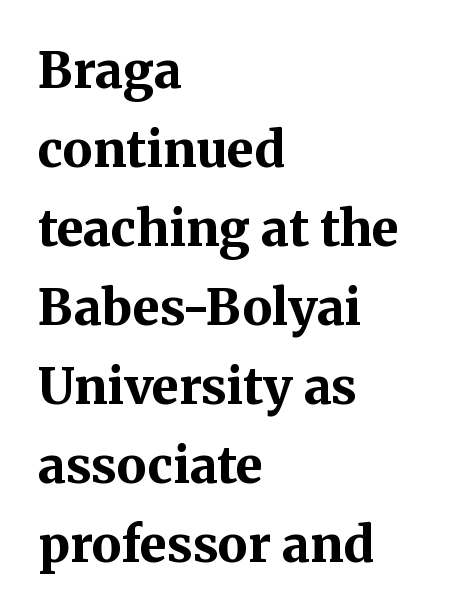
{"serif": "yes", "italic": "no", "bold": "yes", "weight": "bold", "width": "normal", "stroke_contrast": "medium", "x_height": "medium", "monospaced": "no", "underline": "no", "align": "left", "line_spacing": "normal", "line_spacing_ratio": 1.58, "letter_spacing": "normal", "letter_spacing_em": 0.0, "glyph_px": 50}
